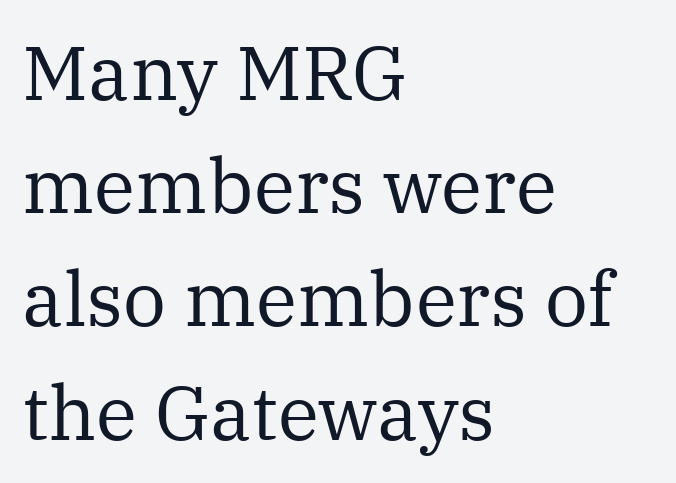
This rendering leaves character spacing at its baseline value. One glance says typical: line gaps are just what's usual. The designer went with a serif here, giving each stem small feet. Caption: face not bold, strokes unweighted.
